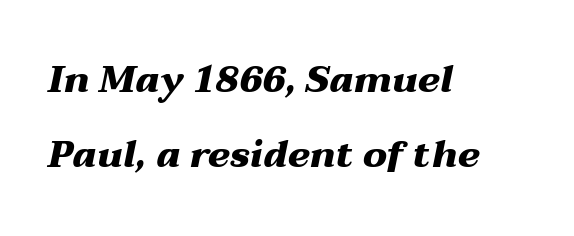
The face used here has the dense, thick strokes of a bold. Any mark beneath the type? The region is blank. The paragraph shown leans on its left margin. A great deal of white space separates one row of letters from the next.
